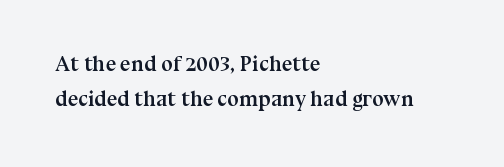
{"italic": "no", "bold": "yes", "underline": "no", "align": "left", "line_spacing": "normal", "line_spacing_ratio": 1.66, "letter_spacing": "normal", "letter_spacing_em": 0.0, "glyph_px": 21}
